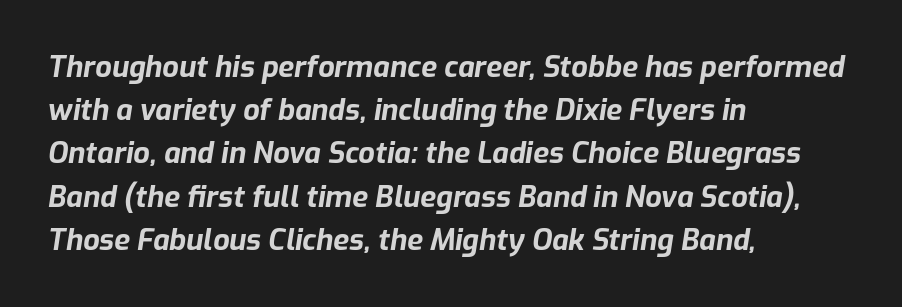
Q: Is the text bold? A: Yes.
Q: Is the text italic (slanted)? A: Yes, it leans right by about 9 degrees.
Q: Is the text underlined? A: No.
Q: How is the paragraph aligned? A: Left-aligned.
Q: Is the spacing between letters normal or unusually wide? A: Normal.
Q: Is the spacing between lines tight, normal or loose? A: Normal.
Q: Width (condensed, normal, or wide)? A: Normal.
Q: Stroke contrast? A: Low.
Q: x-height? A: Medium.
Q: Monospaced? A: No.
